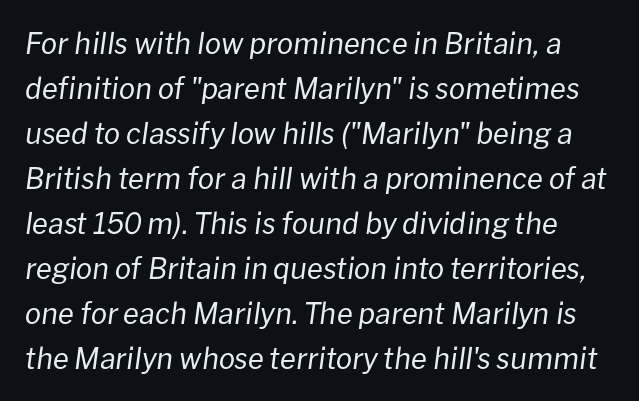
{"italic": "yes", "lean": "right", "slant_degrees": 8, "bold": "no", "weight": "regular", "width": "normal", "stroke_contrast": "low", "x_height": "medium", "monospaced": "no", "underline": "no", "line_spacing": "normal", "line_spacing_ratio": 1.55, "letter_spacing": "normal", "letter_spacing_em": 0.0, "glyph_px": 29}
